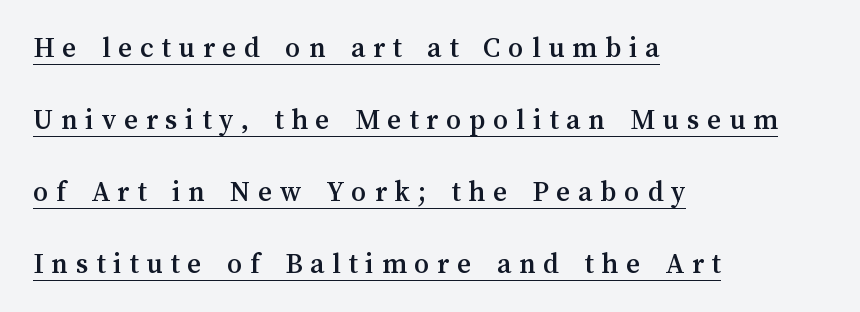
Each letter keeps its own natural width here, so spacing adapts to shape. What's the leading like? Stretched, with rows far apart. Horizontally, the lines are justified to the leading edge only. The gaps between neighbouring characters are conspicuously large. A typographer would call this underscored text.
